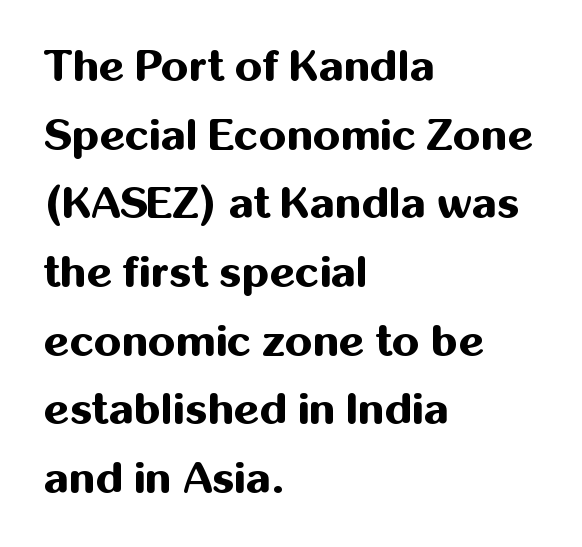
Caption: multi-line text, flush left, ragged right. The letters are bold, with thick, heavy strokes. If you drew a line through each stem, it would be perfectly vertical. Varying glyph widths throughout — classic text-font behaviour.
